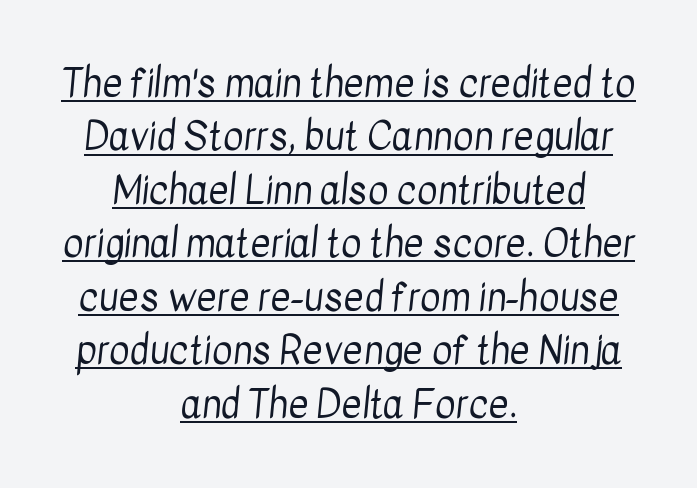
{"serif": "no", "bold": "no", "weight": "regular", "width": "condensed", "stroke_contrast": "low", "x_height": "medium", "monospaced": "no", "underline": "yes", "align": "center", "line_spacing": "normal", "line_spacing_ratio": 1.37, "letter_spacing": "normal", "letter_spacing_em": 0.0, "glyph_px": 39}
